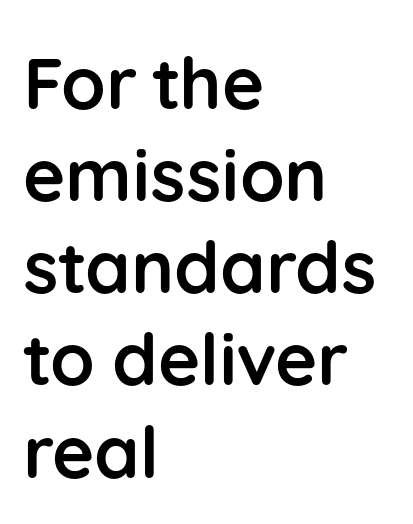
Default kerning and tracking; the words read as compact shapes. Upright lettering throughout. Set as a true bold cut, around the 700 mark. Quick note: underline off. You can tell from the bare stems that sans-serif type was used. The passage is arranged the way most books set body copy — flush left.
